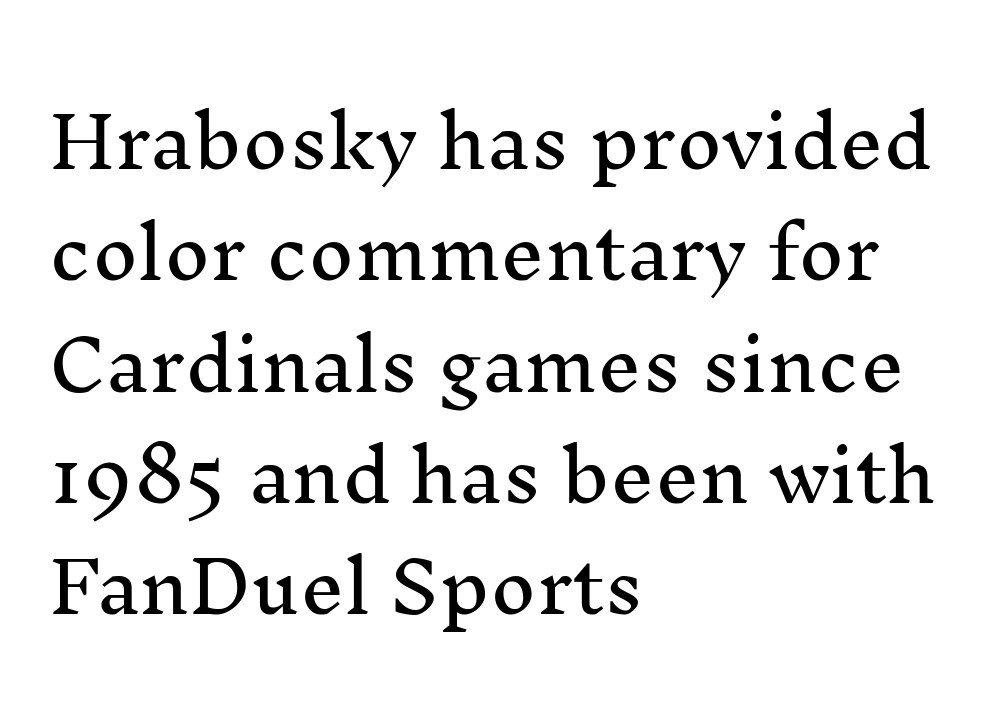
Q: Is the text italic (slanted)? A: No, it is upright.
Q: Is the typeface a serif or a sans-serif typeface? A: Serif.
Q: Is the text underlined? A: No.
Q: How is the paragraph aligned? A: Left-aligned.
Q: Is the spacing between letters normal or unusually wide? A: Normal.
Q: Is the spacing between lines tight, normal or loose? A: Normal.
Q: Width (condensed, normal, or wide)? A: Normal.
Q: Stroke contrast? A: Medium.
Q: x-height? A: Medium.
Q: Monospaced? A: No.
